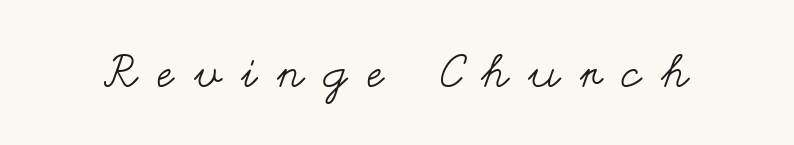
{"bold": "no", "weight": "regular", "width": "wide", "stroke_contrast": "medium", "x_height": "small", "monospaced": "no", "underline": "no", "letter_spacing": "wide", "letter_spacing_em": 0.46, "glyph_px": 45}
